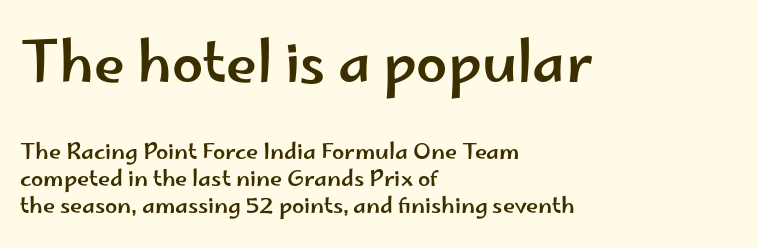
{"serif": "no", "italic": "no", "width": "wide", "stroke_contrast": "low", "x_height": "small", "monospaced": "no", "underline": "no", "align": "left", "line_spacing_ratio": 1.23, "letter_spacing": "normal", "letter_spacing_em": 0.0, "larger_block": "first", "size_ratio": 2.55, "glyph_px": 56}
